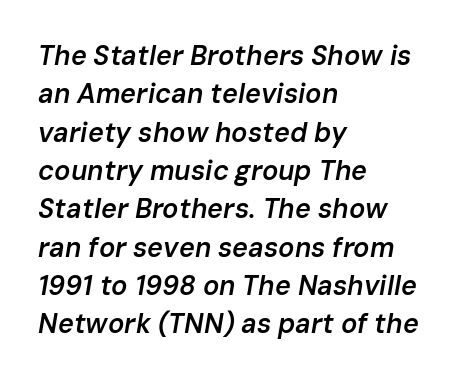
The image shows 27 px text type, italic (leaning right); set left-aligned, normal line spacing (1.42x), normal letter spacing, not underlined.
